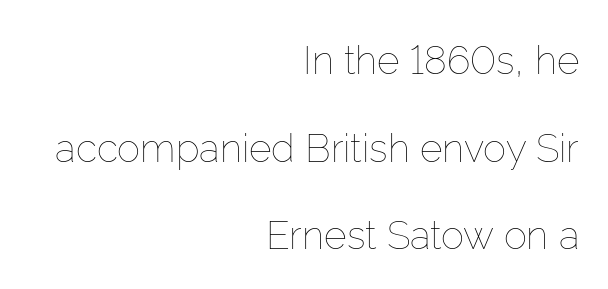
{"italic": "no", "bold": "no", "weight": "thin", "width": "normal", "stroke_contrast": "low", "x_height": "medium", "monospaced": "no", "underline": "no", "align": "right", "line_spacing": "loose", "line_spacing_ratio": 2.25, "letter_spacing": "normal", "letter_spacing_em": 0.0, "glyph_px": 39}
